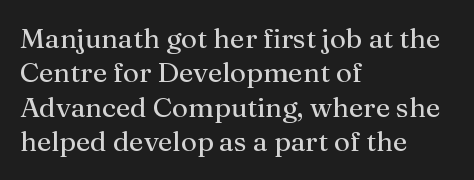
{"serif": "yes", "italic": "no", "bold": "no", "weight": "regular", "width": "normal", "stroke_contrast": "medium", "x_height": "medium", "monospaced": "no", "underline": "no", "align": "left", "line_spacing_ratio": 1.23, "letter_spacing": "normal", "letter_spacing_em": 0.0, "glyph_px": 28}
